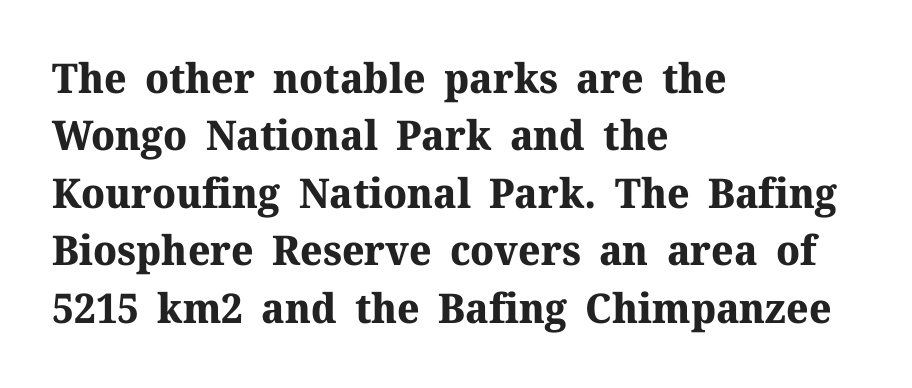
The image shows 41 px bold serif type, upright; set left-aligned, normal line spacing (1.4x), normal letter spacing, not underlined; medium stroke contrast and a medium x-height.
